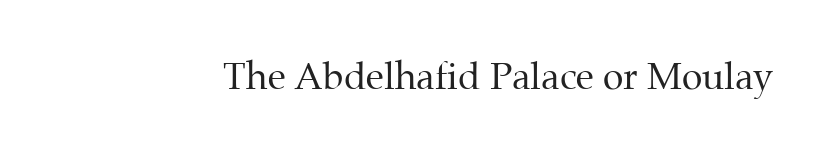
Q: Is the text bold? A: No.
Q: Is the text italic (slanted)? A: No, it is upright.
Q: Is the typeface a serif or a sans-serif typeface? A: Serif.
Q: Is the text underlined? A: No.
Q: Is the spacing between letters normal or unusually wide? A: Normal.
Q: Width (condensed, normal, or wide)? A: Normal.
Q: Stroke contrast? A: Medium.
Q: x-height? A: Medium.
Q: Monospaced? A: No.
